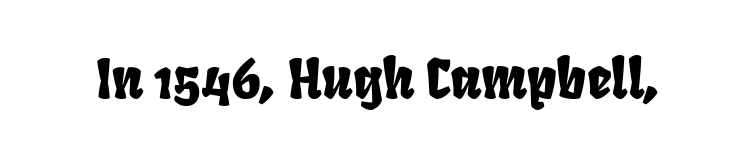
The image shows 54 px condensed sans-serif type; set normal letter spacing, not underlined; low stroke contrast and a large x-height.
